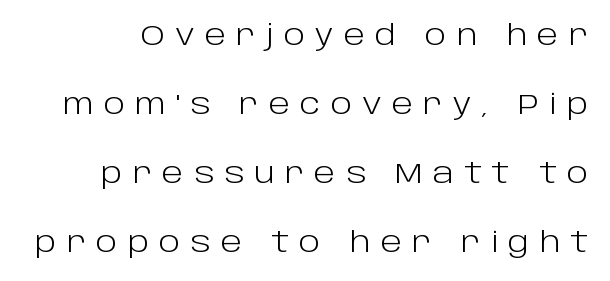
{"serif": "no", "italic": "no", "bold": "no", "weight": "light", "width": "normal", "stroke_contrast": "low", "x_height": "large", "monospaced": "no", "underline": "no", "line_spacing": "loose", "line_spacing_ratio": 2.46, "letter_spacing": "wide", "letter_spacing_em": 0.36, "glyph_px": 28}
